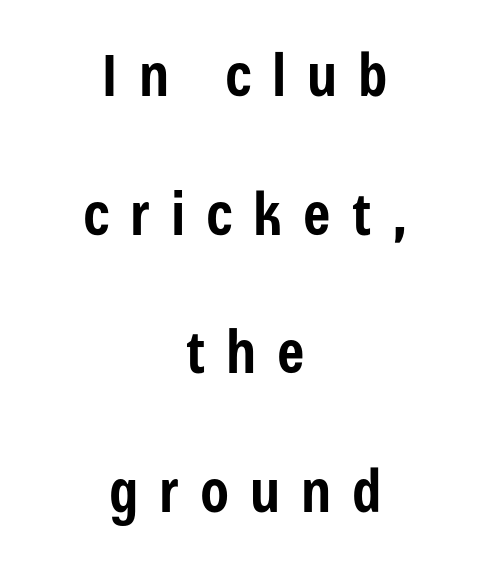
{"serif": "no", "italic": "no", "bold": "yes", "weight": "bold", "width": "condensed", "stroke_contrast": "low", "x_height": "medium", "monospaced": "no", "underline": "no", "align": "center", "line_spacing": "loose", "line_spacing_ratio": 2.39, "letter_spacing": "wide", "letter_spacing_em": 0.36, "glyph_px": 58}
